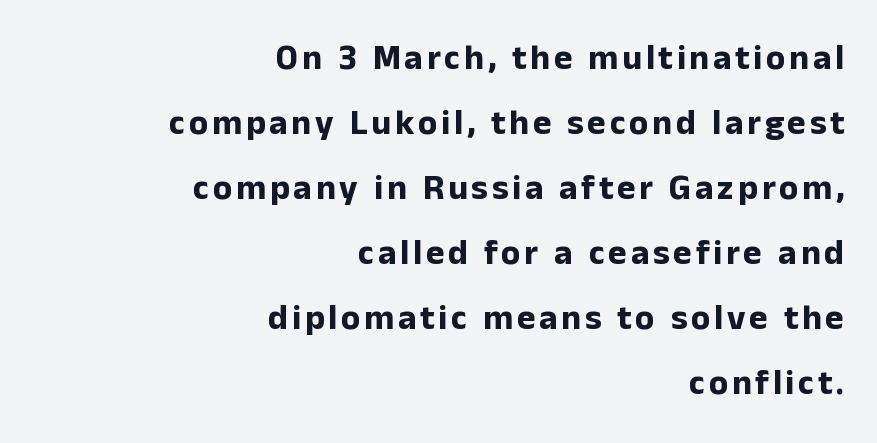
{"serif": "no", "italic": "no", "bold": "yes", "weight": "bold", "width": "normal", "stroke_contrast": "low", "x_height": "medium", "monospaced": "no", "underline": "no", "align": "right", "line_spacing_ratio": 1.86, "glyph_px": 35}
